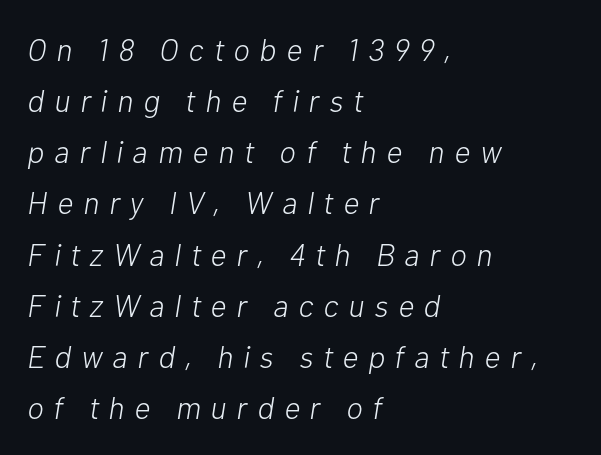
Q: Is the text bold? A: No.
Q: Is the text italic (slanted)? A: Yes, it leans right by about 10 degrees.
Q: Is the text underlined? A: No.
Q: How is the paragraph aligned? A: Left-aligned.
Q: Is the spacing between letters normal or unusually wide? A: Unusually wide.
Q: Is the spacing between lines tight, normal or loose? A: Normal.
Q: Width (condensed, normal, or wide)? A: Normal.
Q: Stroke contrast? A: Low.
Q: x-height? A: Medium.
Q: Monospaced? A: No.
